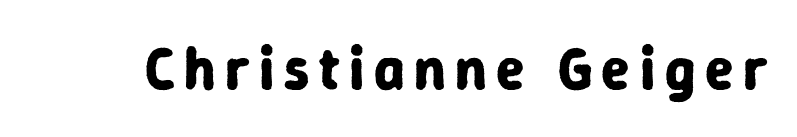
Here the designer chose a conventional face with non-uniform glyph widths. Is there any slant? The stems are plumb. A typesetter would label this face a sans. The zone under the glyphs is completely vacant. Weight check: bold — yes, fully.
